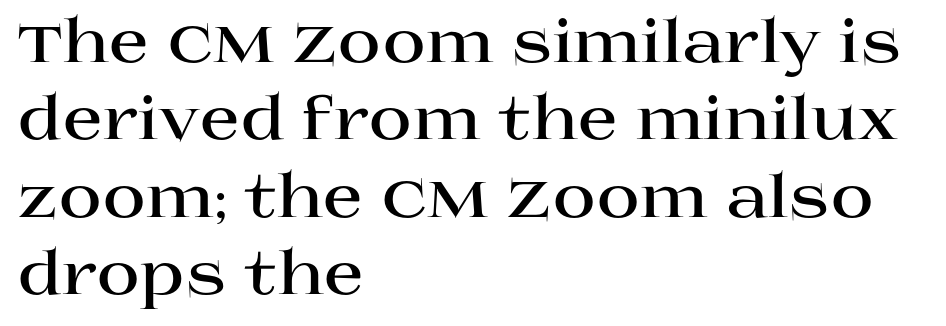
The face used here is proportionally spaced, like ordinary book or web type. The characters display serif detailing at their extremities. Every letter is thick-stroked: bold, no question. Characters follow at the spacing the type designer built in.
